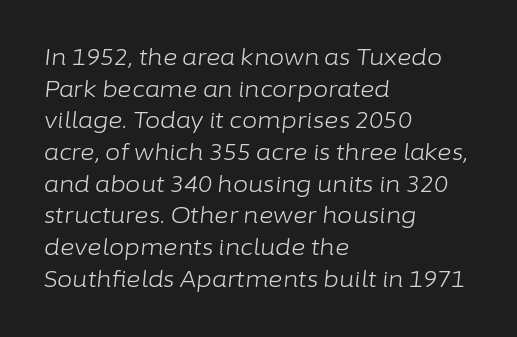
The image shows 22 px text type, italic (leaning right); set left-aligned, normal line spacing (1.44x), normal letter spacing, not underlined.
